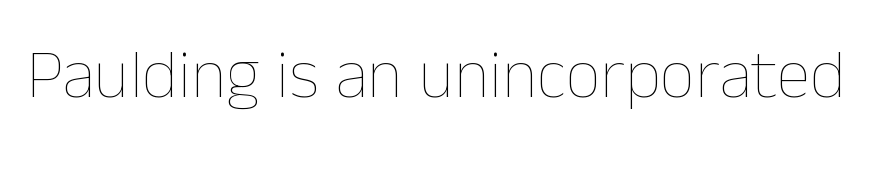
The words here are not underlined. The gaps between neighbouring characters are ordinary and unremarkable. Do the characters align in a grid? No, the font is proportional. Caption: face not bold, strokes unweighted.
